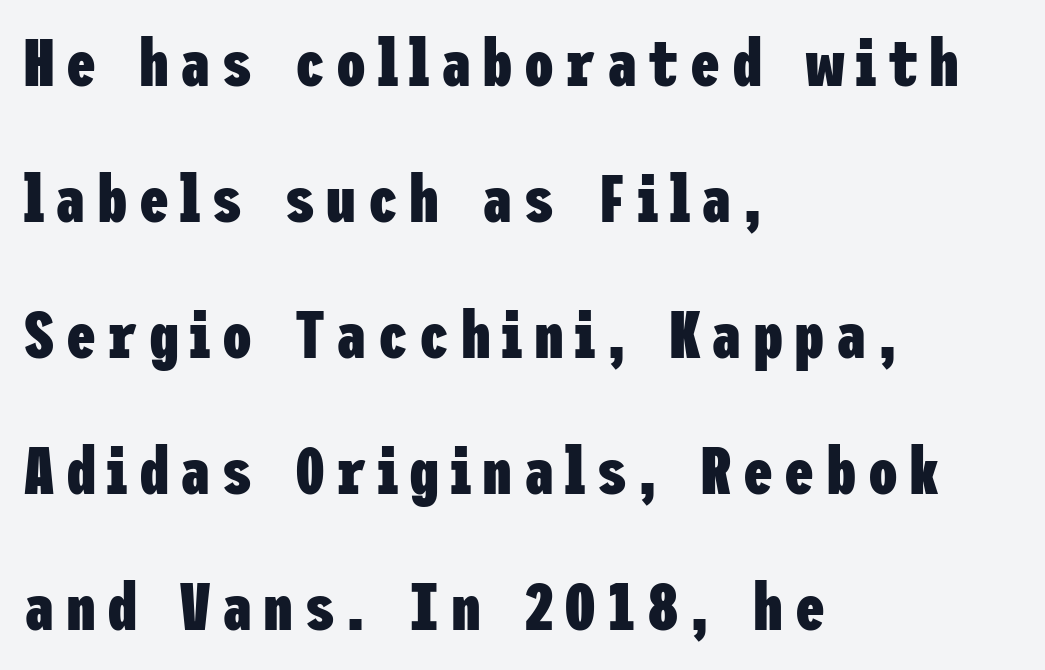
{"serif": "no", "italic": "no", "bold": "yes", "weight": "heavy", "width": "condensed", "stroke_contrast": "low", "x_height": "medium", "underline": "no", "align": "left", "line_spacing": "loose", "line_spacing_ratio": 2.03, "glyph_px": 67}
